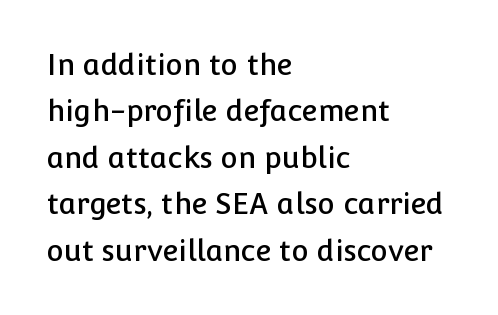
{"serif": "no", "italic": "no", "width": "normal", "stroke_contrast": "low", "x_height": "medium", "monospaced": "no", "underline": "no", "align": "left", "line_spacing": "normal", "line_spacing_ratio": 1.6, "letter_spacing": "normal", "letter_spacing_em": 0.0, "glyph_px": 29}
